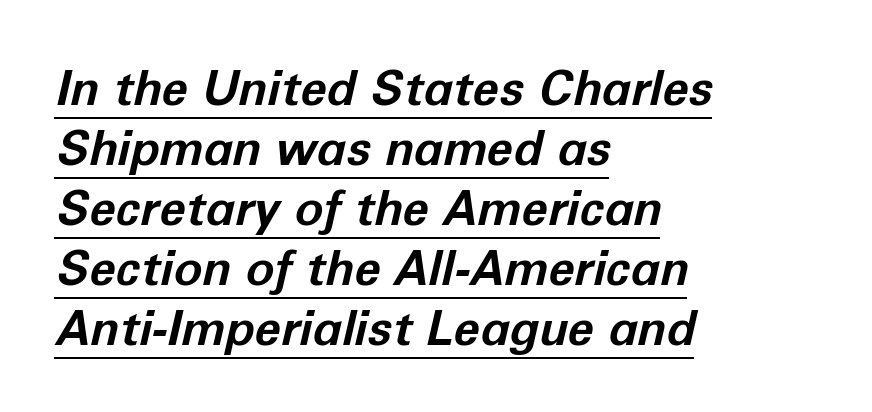
{"italic": "yes", "lean": "right", "slant_degrees": 12, "bold": "yes", "weight": "bold", "width": "normal", "stroke_contrast": "low", "x_height": "medium", "monospaced": "no", "underline": "yes", "align": "left", "line_spacing": "normal", "line_spacing_ratio": 1.25, "letter_spacing": "normal", "letter_spacing_em": 0.0, "glyph_px": 48}
